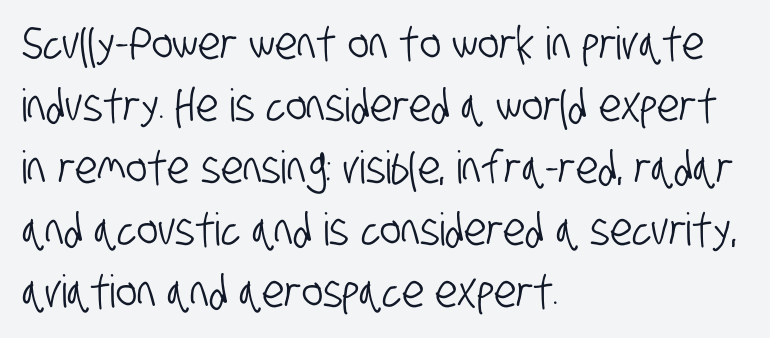
{"serif": "no", "width": "condensed", "stroke_contrast": "low", "x_height": "large", "monospaced": "no", "underline": "no", "align": "left", "line_spacing": "normal", "line_spacing_ratio": 1.38, "letter_spacing": "normal", "letter_spacing_em": 0.0, "glyph_px": 45}
